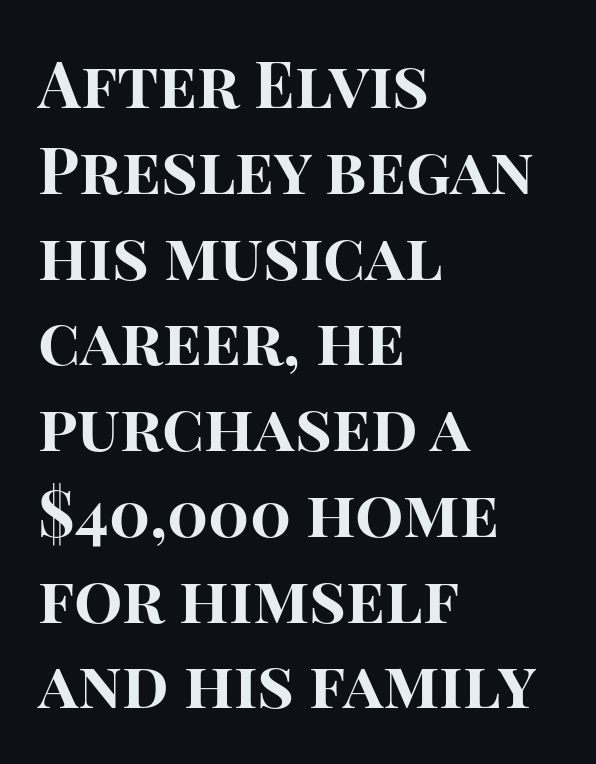
{"serif": "no", "italic": "no", "bold": "yes", "weight": "bold", "width": "normal", "stroke_contrast": "high", "x_height": "large", "monospaced": "no", "underline": "no", "align": "left", "line_spacing": "normal", "line_spacing_ratio": 1.34, "letter_spacing": "normal", "letter_spacing_em": 0.0, "glyph_px": 64}
